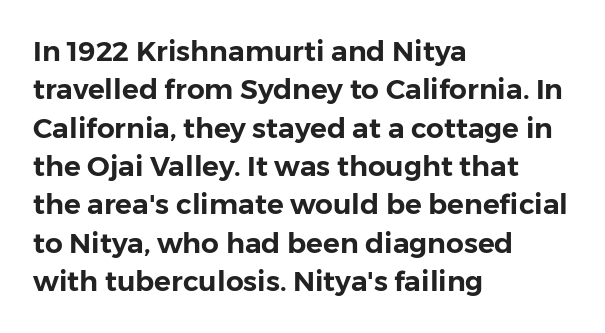
Q: Is the text italic (slanted)? A: No, it is upright.
Q: Is the typeface a serif or a sans-serif typeface? A: Sans-serif.
Q: Is the text underlined? A: No.
Q: How is the paragraph aligned? A: Left-aligned.
Q: Is the spacing between letters normal or unusually wide? A: Normal.
Q: Is the spacing between lines tight, normal or loose? A: Normal.
Q: Width (condensed, normal, or wide)? A: Normal.
Q: Stroke contrast? A: Low.
Q: x-height? A: Medium.
Q: Monospaced? A: No.
